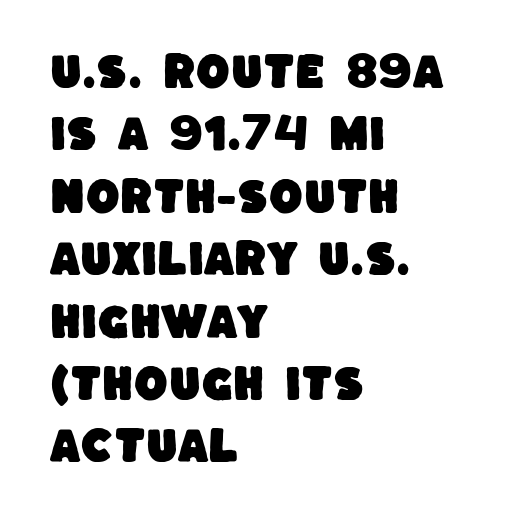
The image shows 39 px sans-serif type; set left-aligned, normal line spacing (1.6x), normal letter spacing, not underlined; low stroke contrast and a large x-height.
